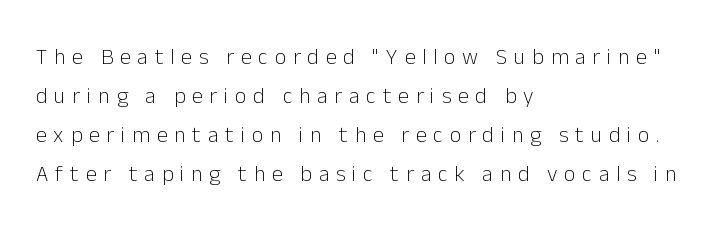
Q: Is the text bold? A: No.
Q: Is the text italic (slanted)? A: No, it is upright.
Q: Is the text underlined? A: No.
Q: How is the paragraph aligned? A: Left-aligned.
Q: Is the spacing between letters normal or unusually wide? A: Unusually wide.
